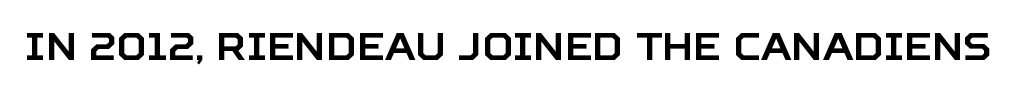
Beneath every word, the page is bare. Varying glyph widths throughout — classic text-font behaviour. Are there feet on the stems? There aren't — it's a sans. Every stem runs plumb, perpendicular to the baseline. The rendering keeps characters at their native spacing.
